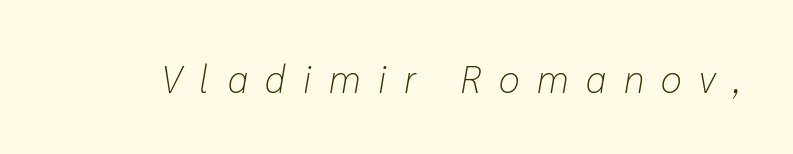
Q: Is the text bold? A: No.
Q: Is the text italic (slanted)? A: Yes, it leans right by about 10 degrees.
Q: Is the text underlined? A: No.
Q: Is the spacing between letters normal or unusually wide? A: Unusually wide.
Q: Width (condensed, normal, or wide)? A: Normal.
Q: Stroke contrast? A: Low.
Q: x-height? A: Medium.
Q: Monospaced? A: No.
